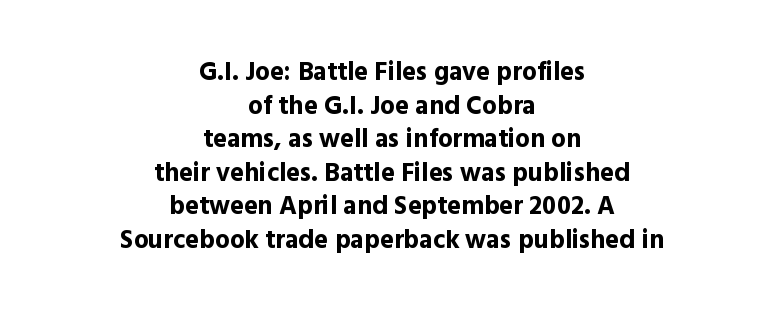
The image shows 26 px bold type, upright; set centered, normal line spacing (1.29x), normal letter spacing, not underlined.
